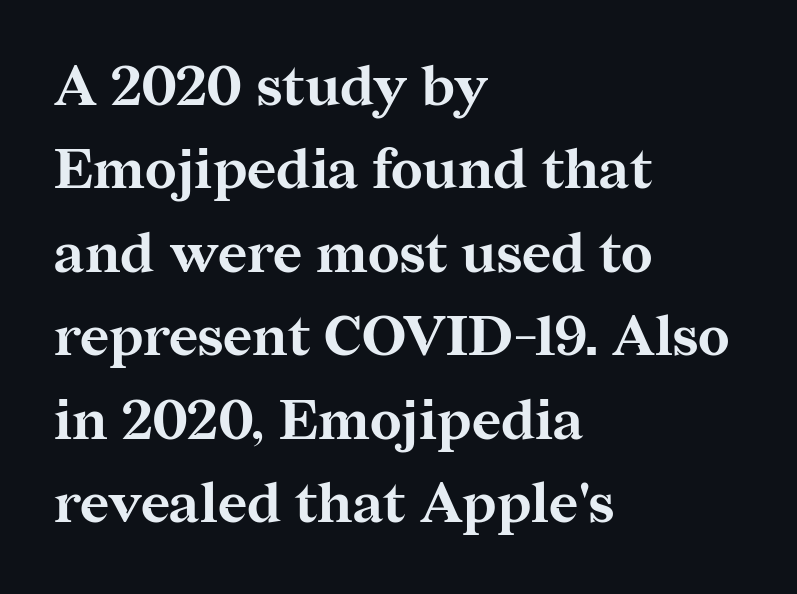
{"serif": "yes", "italic": "no", "bold": "yes", "weight": "bold", "width": "normal", "stroke_contrast": "medium", "x_height": "medium", "monospaced": "no", "underline": "no", "align": "left", "line_spacing": "normal", "line_spacing_ratio": 1.49, "letter_spacing": "normal", "letter_spacing_em": 0.0, "glyph_px": 56}
